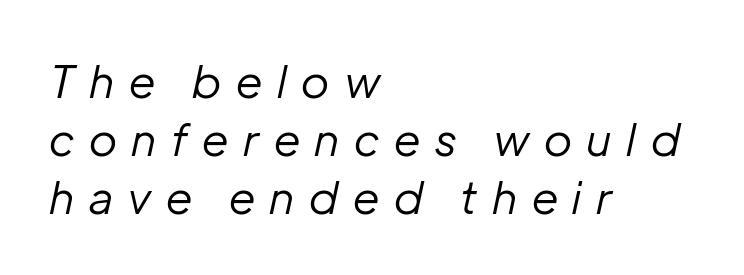
Q: Is the text bold? A: No.
Q: Is the text italic (slanted)? A: Yes, it leans right by about 12 degrees.
Q: Is the text underlined? A: No.
Q: How is the paragraph aligned? A: Left-aligned.
Q: Is the spacing between letters normal or unusually wide? A: Unusually wide.
Q: Is the spacing between lines tight, normal or loose? A: Normal.
Q: Width (condensed, normal, or wide)? A: Normal.
Q: Stroke contrast? A: Low.
Q: x-height? A: Medium.
Q: Monospaced? A: No.
